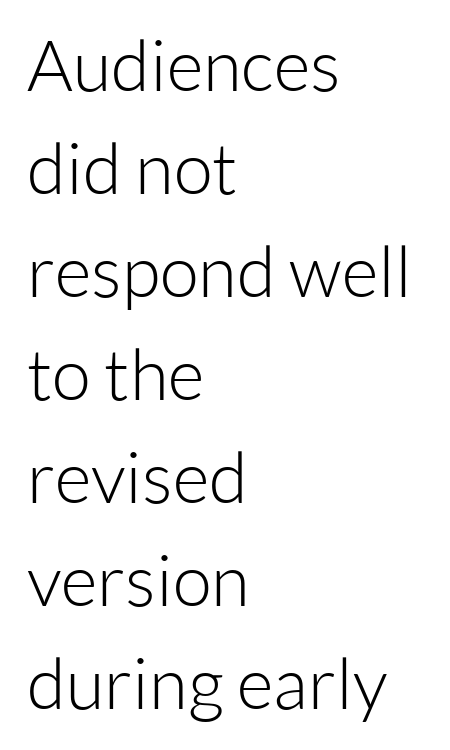
The image shows 71 px light sans-serif type, upright; set left-aligned, normal line spacing (1.45x), normal letter spacing, not underlined; low stroke contrast and a medium x-height.
